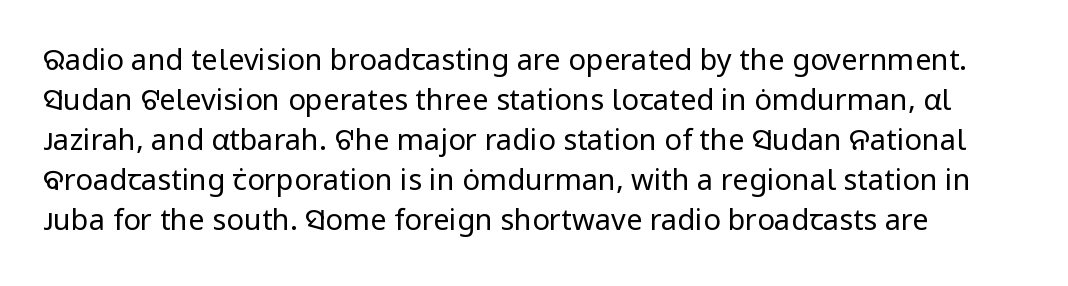
Q: Is the text bold? A: No.
Q: Is the text italic (slanted)? A: No, it is upright.
Q: Is the typeface a serif or a sans-serif typeface? A: Sans-serif.
Q: Is the text underlined? A: No.
Q: Is the spacing between letters normal or unusually wide? A: Normal.
Q: Is the spacing between lines tight, normal or loose? A: Normal.
Q: Width (condensed, normal, or wide)? A: Normal.
Q: Stroke contrast? A: Low.
Q: x-height? A: Medium.
Q: Monospaced? A: No.
